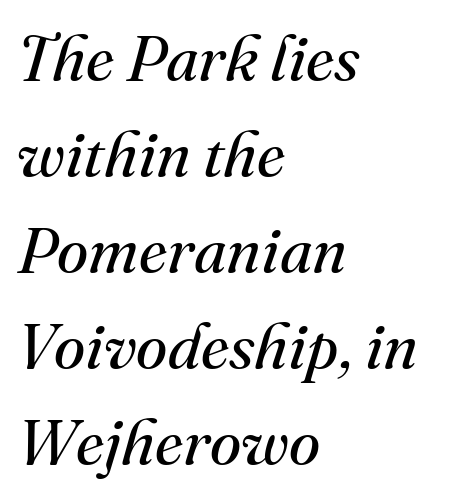
The image shows 64 px regular-weight serif type, italic (leaning right); set left-aligned, normal line spacing (1.5x), normal letter spacing, not underlined; medium stroke contrast and a small x-height.
